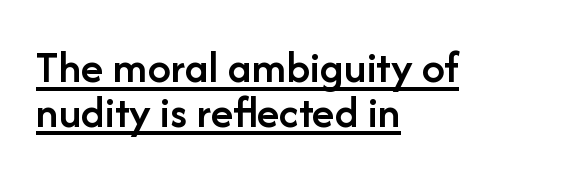
The image shows 46 px semibold sans-serif type, upright; set left-aligned, tight line spacing (0.97x), normal letter spacing, underlined; low stroke contrast and a medium x-height.
